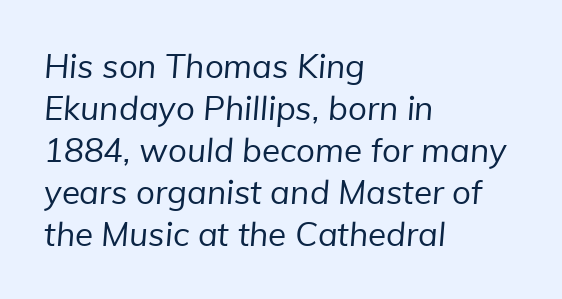
Q: Is the text bold? A: No.
Q: Is the typeface a serif or a sans-serif typeface? A: Sans-serif.
Q: Is the text underlined? A: No.
Q: How is the paragraph aligned? A: Left-aligned.
Q: Is the spacing between letters normal or unusually wide? A: Normal.
Q: Is the spacing between lines tight, normal or loose? A: Normal.
Q: Width (condensed, normal, or wide)? A: Normal.
Q: Stroke contrast? A: Low.
Q: x-height? A: Medium.
Q: Monospaced? A: No.
